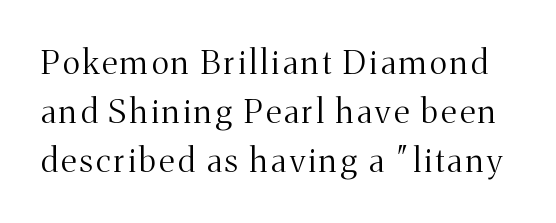
The image shows 33 px light serif type, upright; set normal line spacing (1.48x), not underlined; medium stroke contrast and a medium x-height.
